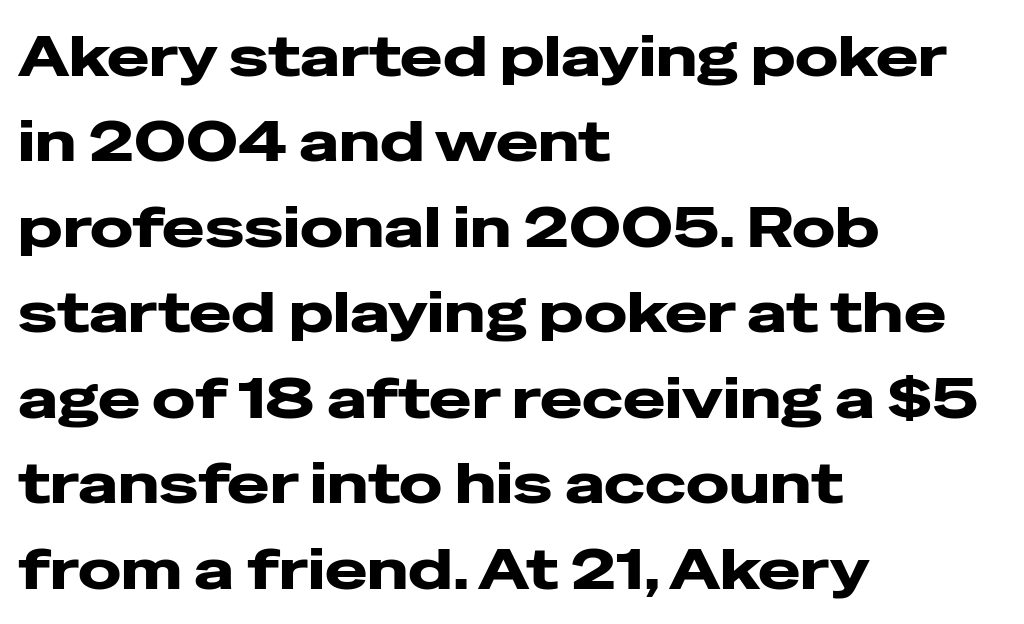
Q: Is the text bold? A: Yes.
Q: Is the text italic (slanted)? A: No, it is upright.
Q: Is the typeface a serif or a sans-serif typeface? A: Sans-serif.
Q: Is the text underlined? A: No.
Q: How is the paragraph aligned? A: Left-aligned.
Q: Is the spacing between letters normal or unusually wide? A: Normal.
Q: Is the spacing between lines tight, normal or loose? A: Normal.
Q: Width (condensed, normal, or wide)? A: Wide.
Q: Stroke contrast? A: Low.
Q: x-height? A: Medium.
Q: Monospaced? A: No.
